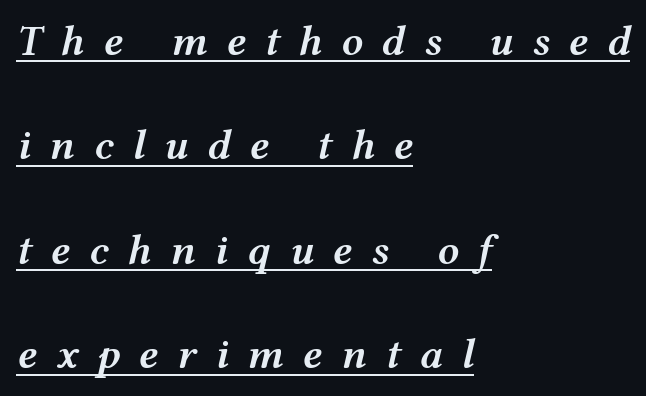
The lettering is marked with a stroke running underneath it. A typesetter would call this leading open, well beyond the default. When letters slant like this, we call the style italic. The passage shown is typed in a proportional face where columns would drift. This rendering uses left alignment, leaving the right contour irregular. Honestly, the letter spacing is so wide it's the main thing you notice.
